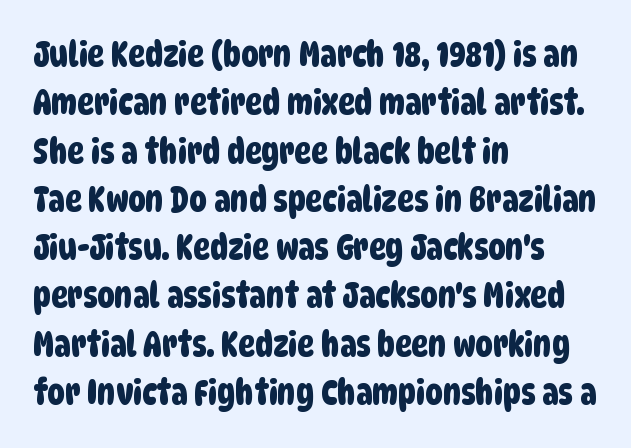
The image shows 35 px condensed sans-serif type; set left-aligned, normal line spacing (1.38x), normal letter spacing, not underlined; low stroke contrast and a large x-height.
